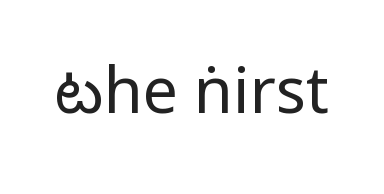
{"serif": "no", "italic": "no", "bold": "no", "weight": "regular", "width": "condensed", "stroke_contrast": "low", "underline": "no", "letter_spacing": "normal", "letter_spacing_em": 0.0, "glyph_px": 63}
